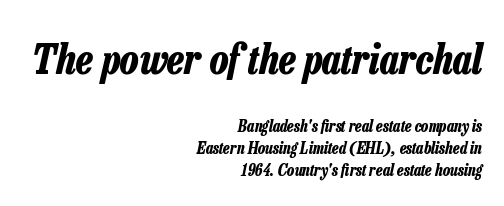
{"italic": "yes", "lean": "right", "slant_degrees": 13, "bold": "yes", "weight": "bold", "width": "condensed", "stroke_contrast": "low", "x_height": "medium", "monospaced": "no", "underline": "no", "align": "right", "line_spacing": "normal", "line_spacing_ratio": 1.39, "letter_spacing": "normal", "letter_spacing_em": 0.0, "larger_block": "first", "size_ratio": 2.56, "glyph_px": 41}
